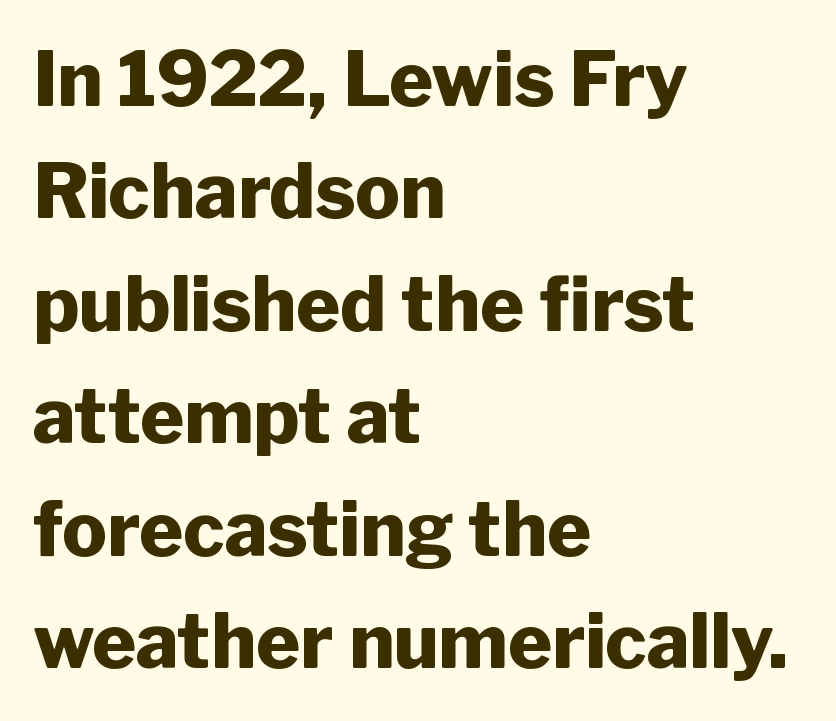
Only glyphs here, with clear space below each row. Observe the ordinary spacing: letters are neighbours, not strangers. This rendering employs a face without finishing strokes, i.e., a sans-serif. A typesetter would mark this as roman, not italic. You could not count columns in this text — the font is proportionally spaced.
